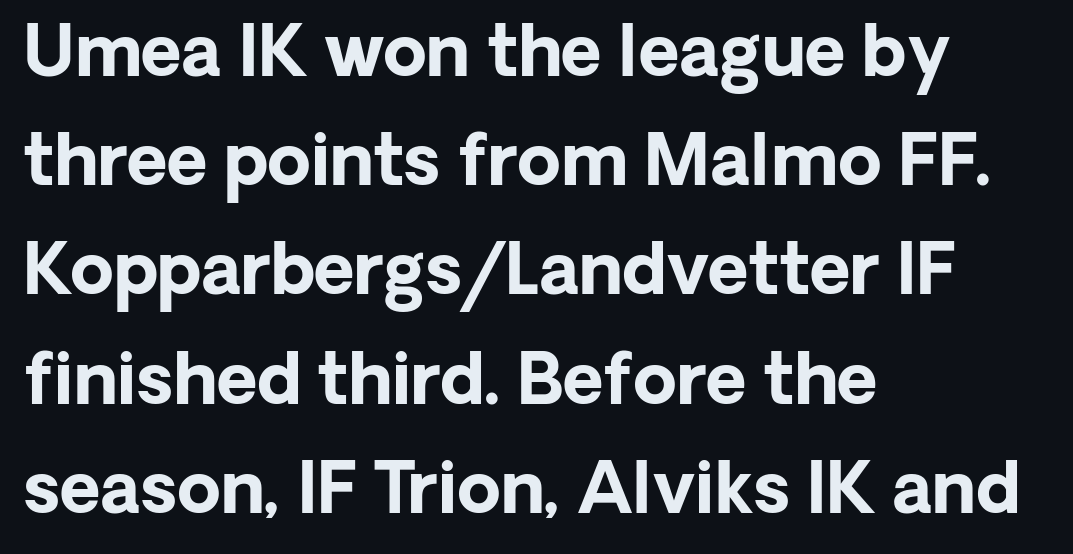
{"serif": "no", "italic": "no", "bold": "yes", "weight": "bold", "width": "normal", "stroke_contrast": "low", "x_height": "medium", "monospaced": "no", "underline": "no", "align": "left", "line_spacing": "normal", "line_spacing_ratio": 1.56, "letter_spacing": "normal", "letter_spacing_em": 0.0, "glyph_px": 70}
